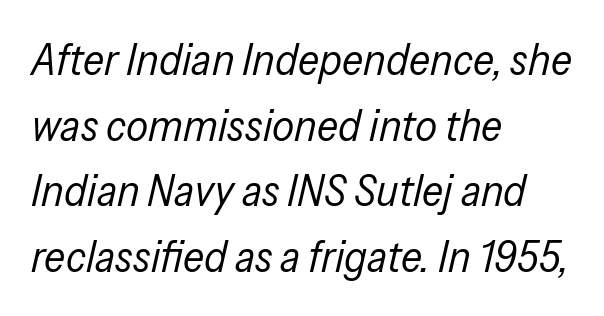
Q: Is the text bold? A: No.
Q: Is the text italic (slanted)? A: Yes, it leans right by about 13 degrees.
Q: Is the text underlined? A: No.
Q: How is the paragraph aligned? A: Left-aligned.
Q: Is the spacing between letters normal or unusually wide? A: Normal.
Q: Is the spacing between lines tight, normal or loose? A: Normal.
Q: Width (condensed, normal, or wide)? A: Condensed.
Q: Stroke contrast? A: Low.
Q: x-height? A: Medium.
Q: Monospaced? A: No.
